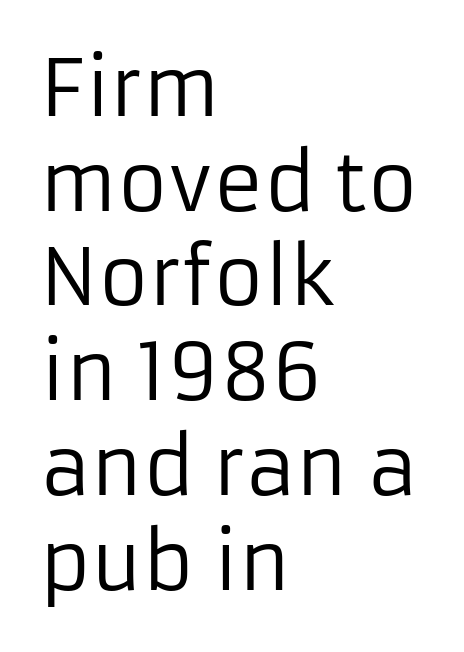
Caption: standard tracking, unaltered. Do the letters lean? They stand straight. The face used here is proportionally spaced, like ordinary book or web type. This reads as an unemphasized weight, regular at the heaviest. Font category for this specimen: sans-serif. Type without underlining.
